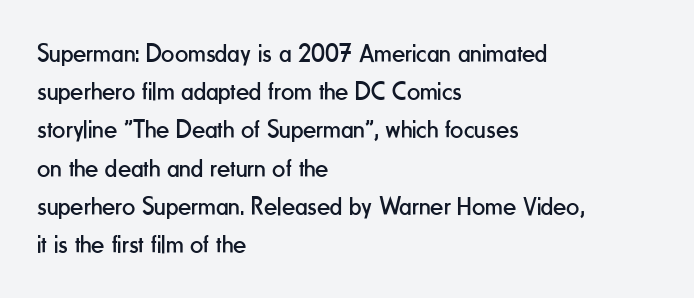
Q: Is the text bold? A: No.
Q: Is the text italic (slanted)? A: No, it is upright.
Q: Is the text underlined? A: No.
Q: How is the paragraph aligned? A: Left-aligned.
Q: Is the spacing between letters normal or unusually wide? A: Normal.
Q: Is the spacing between lines tight, normal or loose? A: Normal.
